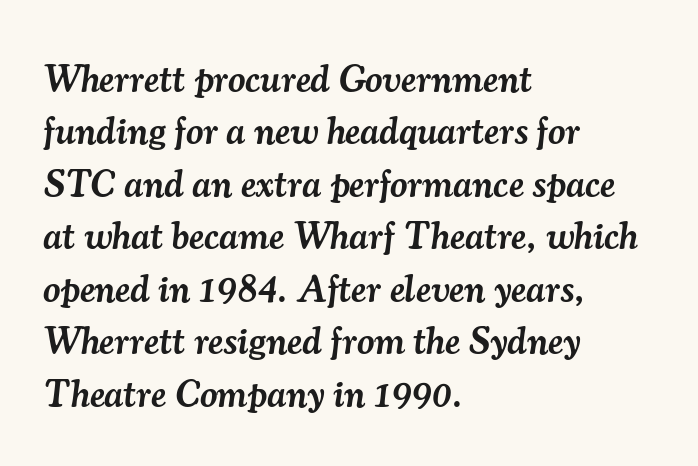
The image shows 38 px semibold serif type, italic (leaning right); set left-aligned, normal line spacing (1.38x), normal letter spacing, not underlined; medium stroke contrast and a small x-height.
